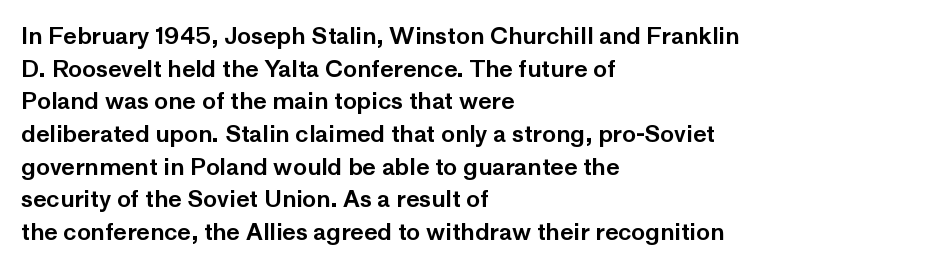
{"italic": "no", "underline": "no", "align": "left", "line_spacing": "normal", "line_spacing_ratio": 1.42, "letter_spacing": "normal", "letter_spacing_em": 0.0, "glyph_px": 23}
